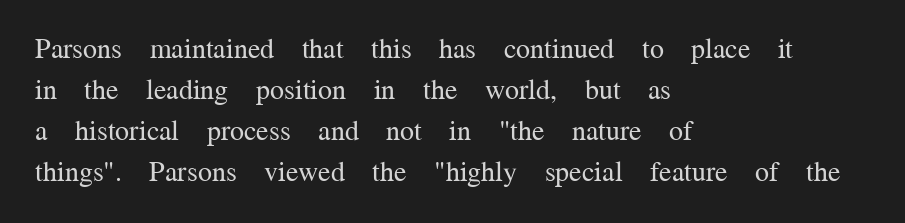
{"serif": "yes", "italic": "no", "bold": "no", "weight": "regular", "width": "normal", "stroke_contrast": "medium", "x_height": "medium", "monospaced": "no", "underline": "no", "align": "left", "line_spacing": "normal", "line_spacing_ratio": 1.47, "letter_spacing": "normal", "letter_spacing_em": 0.0, "glyph_px": 28}
